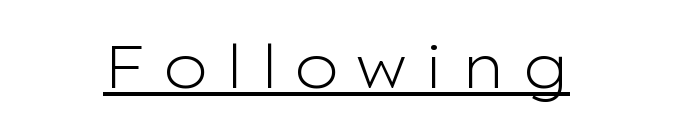
The image shows 60 px light, wide sans-serif type, upright; set unusually wide letter spacing (+0.24 em), underlined; low stroke contrast and a medium x-height.
